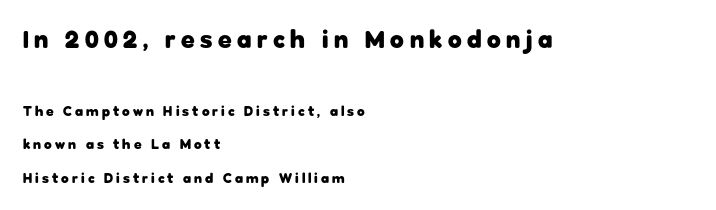
{"italic": "no", "bold": "yes", "underline": "no", "align": "left", "line_spacing": "loose", "line_spacing_ratio": 2.37, "letter_spacing": "wide", "letter_spacing_em": 0.22, "larger_block": "first", "size_ratio": 1.79, "glyph_px": 25}
